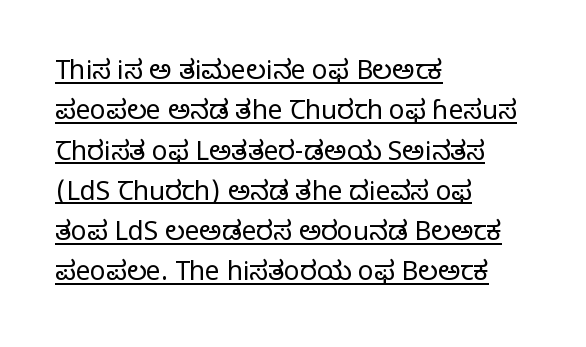
The image shows 26 px text type, upright; set left-aligned, normal line spacing (1.55x), normal letter spacing, underlined.
